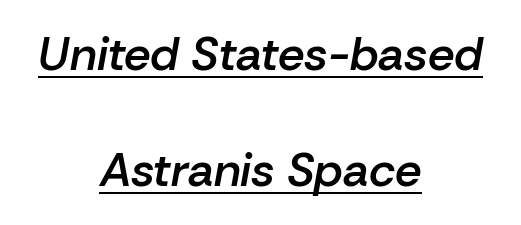
The image shows 47 px semibold type, italic (leaning right); set centered, loose line spacing (2.47x), normal letter spacing, underlined; low stroke contrast and a medium x-height.
